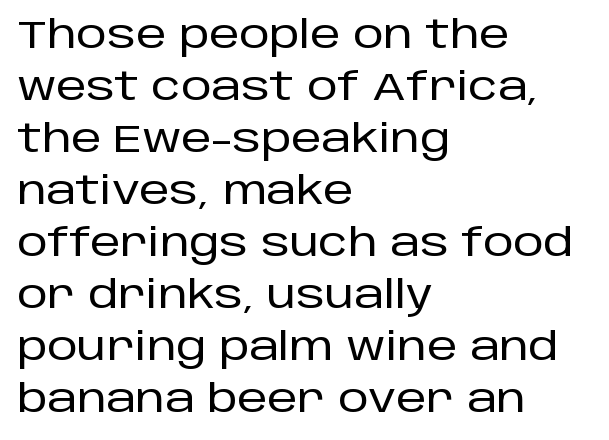
Reading down the column, the eye jumps a familiar distance to each next line. The rendering keeps characters at their native spacing. Observe the absence of serifs on each vertical stroke in this sample. Spacing verdict: proportional, widths tailored to each character. Left-aligned paragraph, ragged on the right. Check the space under the baseline: it is left empty.
